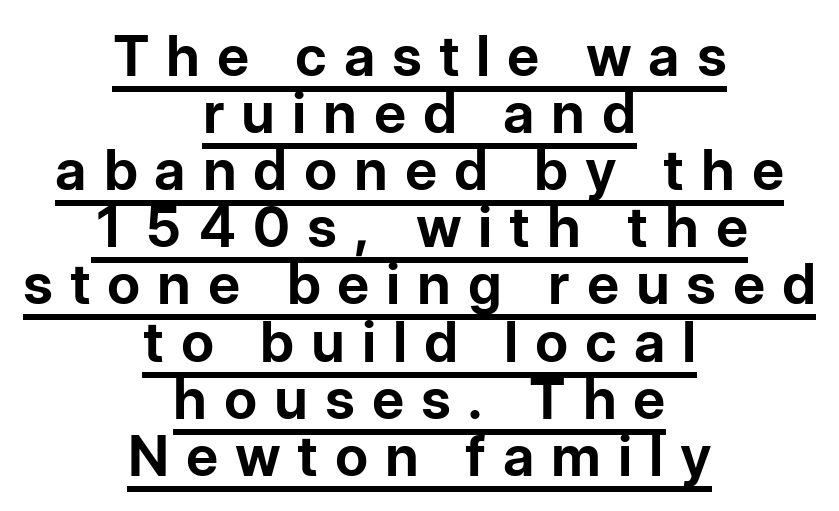
{"serif": "no", "italic": "no", "bold": "yes", "weight": "bold", "width": "normal", "stroke_contrast": "low", "x_height": "medium", "monospaced": "no", "underline": "yes", "align": "center", "line_spacing": "tight", "line_spacing_ratio": 1.02, "letter_spacing": "wide", "letter_spacing_em": 0.3, "glyph_px": 56}
